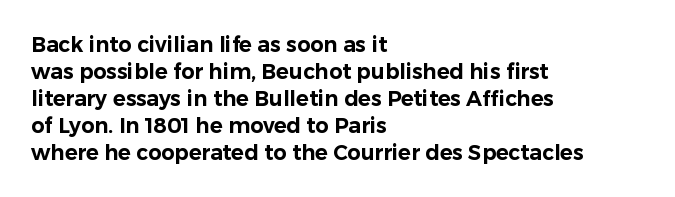
Q: Is the text italic (slanted)? A: No, it is upright.
Q: Is the text underlined? A: No.
Q: How is the paragraph aligned? A: Left-aligned.
Q: Is the spacing between letters normal or unusually wide? A: Normal.
Q: Is the spacing between lines tight, normal or loose? A: Normal.
